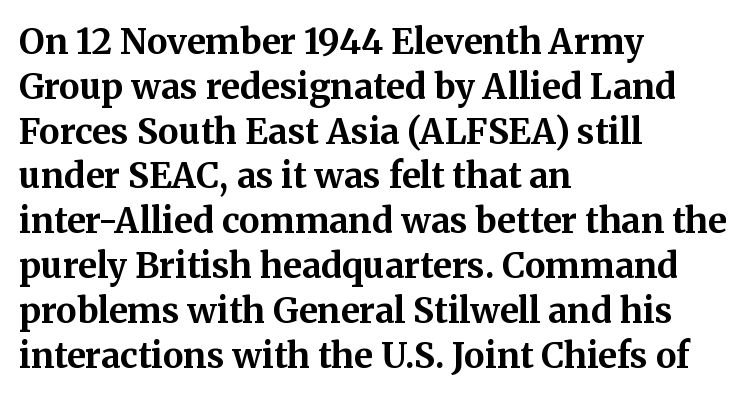
Q: Is the text bold? A: Yes.
Q: Is the text italic (slanted)? A: No, it is upright.
Q: Is the typeface a serif or a sans-serif typeface? A: Serif.
Q: Is the text underlined? A: No.
Q: How is the paragraph aligned? A: Left-aligned.
Q: Is the spacing between letters normal or unusually wide? A: Normal.
Q: Is the spacing between lines tight, normal or loose? A: Normal.
Q: Width (condensed, normal, or wide)? A: Normal.
Q: Stroke contrast? A: Medium.
Q: x-height? A: Medium.
Q: Monospaced? A: No.
